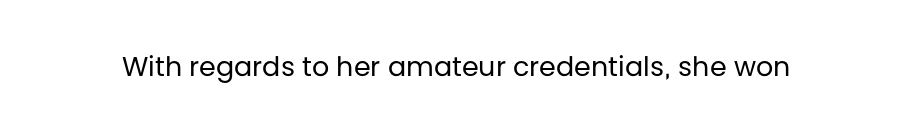
The image shows 27 px text type, upright; set normal letter spacing, not underlined.
